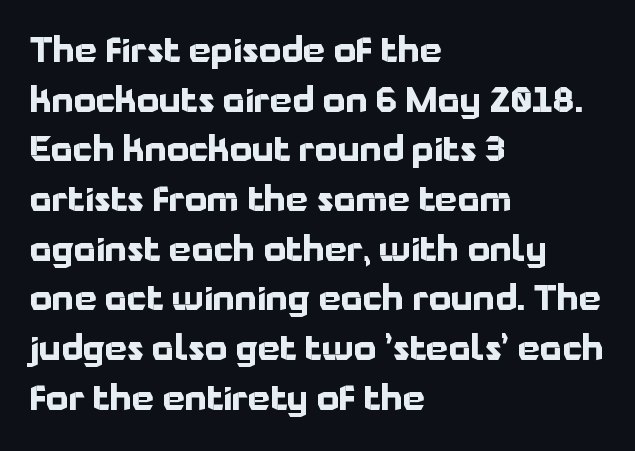
{"serif": "no", "italic": "no", "bold": "yes", "weight": "bold", "width": "normal", "stroke_contrast": "low", "x_height": "medium", "monospaced": "no", "underline": "no", "align": "left", "line_spacing": "normal", "line_spacing_ratio": 1.42, "letter_spacing": "normal", "letter_spacing_em": 0.0, "glyph_px": 35}
